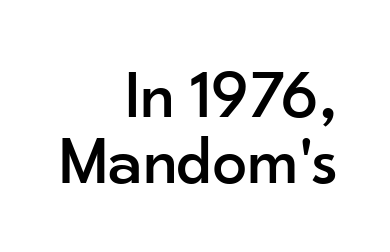
Q: Is the text italic (slanted)? A: No, it is upright.
Q: Is the typeface a serif or a sans-serif typeface? A: Sans-serif.
Q: Is the text underlined? A: No.
Q: How is the paragraph aligned? A: Right-aligned.
Q: Is the spacing between letters normal or unusually wide? A: Normal.
Q: Is the spacing between lines tight, normal or loose? A: Tight.
Q: Width (condensed, normal, or wide)? A: Normal.
Q: Stroke contrast? A: Low.
Q: x-height? A: Small.
Q: Monospaced? A: No.
